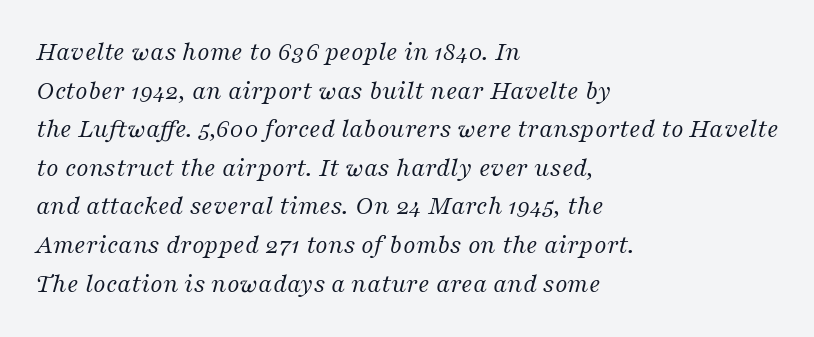
The image shows 27 px text type, italic (leaning right); set left-aligned, normal line spacing (1.43x), normal letter spacing, not underlined.
